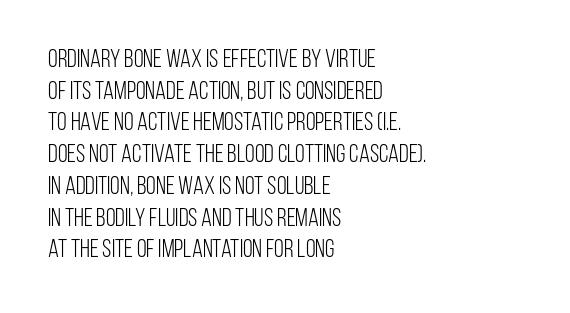
The characters are drawn with everyday or finer stroke widths. The string is rendered with underlining switched off. Leading matches the norm, producing a regular column. This sample uses plain, unmodified letter spacing.
